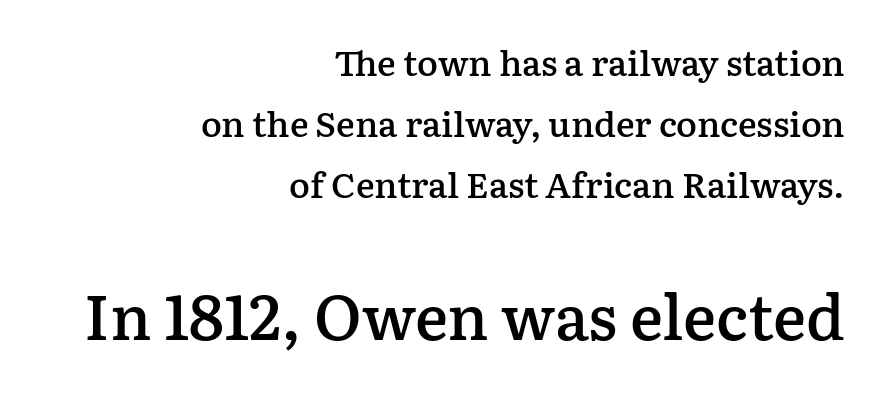
The image shows 62 px semibold serif type, upright; set right-aligned, line spacing 1.75x, normal letter spacing, not underlined; the second (bottom) block is 1.77x larger; low stroke contrast and a medium x-height.
